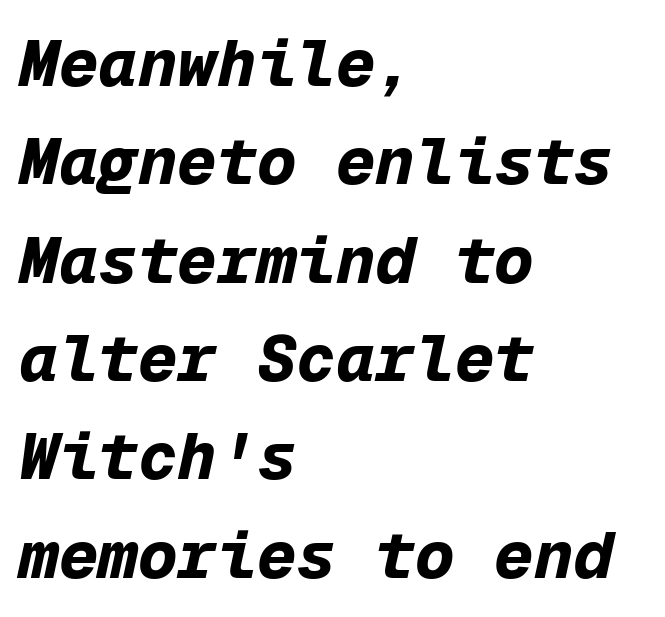
The image shows 66 px bold type, italic (leaning right), monospaced; set left-aligned, normal line spacing (1.49x), normal letter spacing, not underlined; low stroke contrast and a medium x-height.
